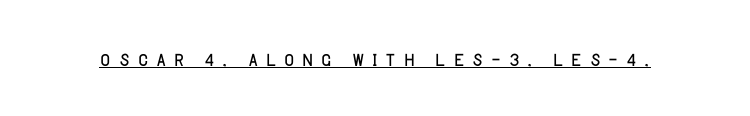
Looks like someone drew a line under every word here. This reads as an unemphasized weight, regular at the heaviest. You can tell it's not italic because the verticals are truly vertical. Tracking value appears strongly positive — letters spread wide.
